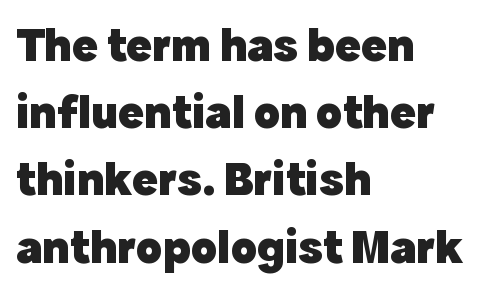
The letters sit at their default tracking, neither squeezed nor spread. The type family on display is of the sans-serif kind. Designer's note — italics off, roman on. Heavy-handed strokes throughout: this text is bold. Check the space under the baseline: it is left empty.
